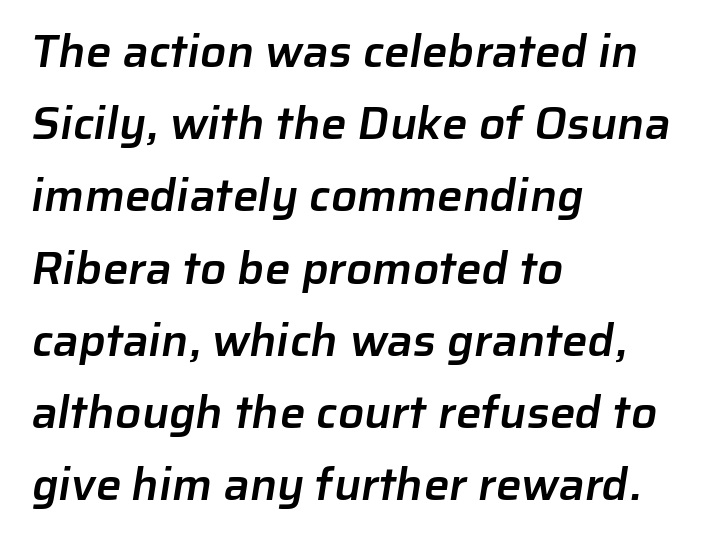
The typesetter chose a ragged-right arrangement here. The face used here is a semibold: visibly heavier than regular, lighter than bold. To sum up the face: it is a sans, with no serifs. Spacing verdict: proportional, widths tailored to each character. Evenly set lines give the paragraph a standard silhouette. Compared with typical body copy, the letter spacing here is the same.
